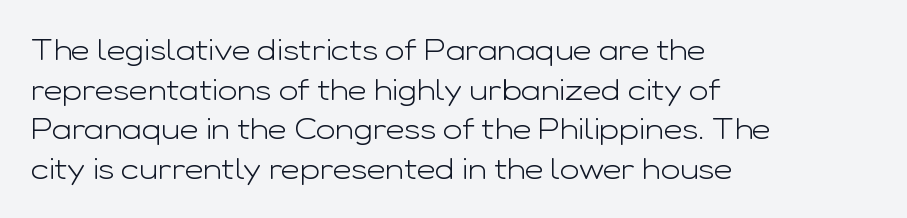
{"serif": "no", "italic": "no", "bold": "no", "weight": "light", "width": "wide", "stroke_contrast": "low", "x_height": "medium", "monospaced": "no", "underline": "no", "align": "left", "line_spacing": "normal", "line_spacing_ratio": 1.37, "letter_spacing": "normal", "letter_spacing_em": 0.0, "glyph_px": 29}
